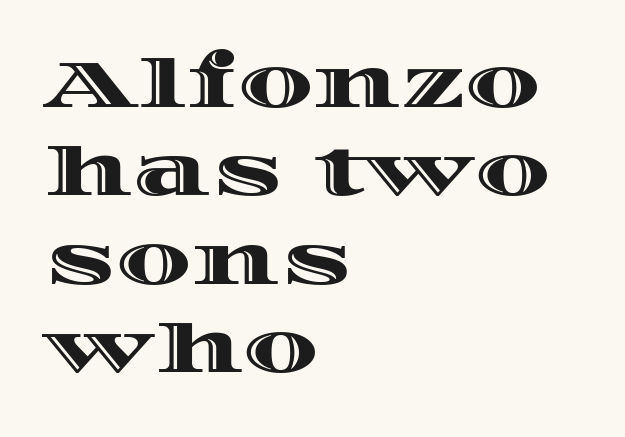
The image shows 67 px wide type, upright; set left-aligned, normal line spacing (1.32x), normal letter spacing, not underlined; a large x-height.
